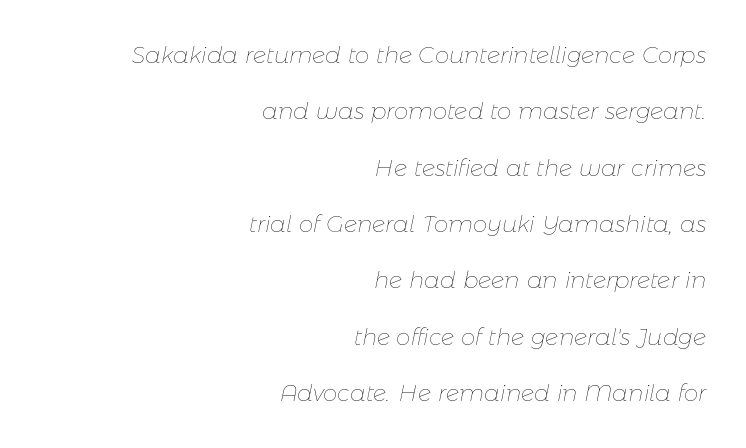
Q: Is the text bold? A: No.
Q: Is the text italic (slanted)? A: Yes, it leans right by about 11 degrees.
Q: Is the text underlined? A: No.
Q: How is the paragraph aligned? A: Right-aligned.
Q: Is the spacing between letters normal or unusually wide? A: Normal.
Q: Is the spacing between lines tight, normal or loose? A: Loose.
